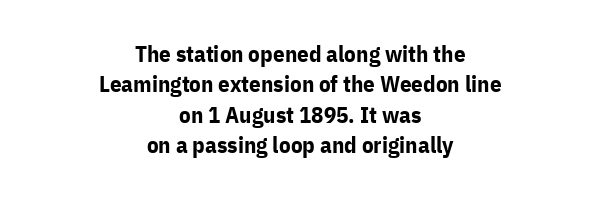
Q: Is the text bold? A: Yes.
Q: Is the text italic (slanted)? A: No, it is upright.
Q: Is the text underlined? A: No.
Q: How is the paragraph aligned? A: Centered.
Q: Is the spacing between letters normal or unusually wide? A: Normal.
Q: Is the spacing between lines tight, normal or loose? A: Normal.
